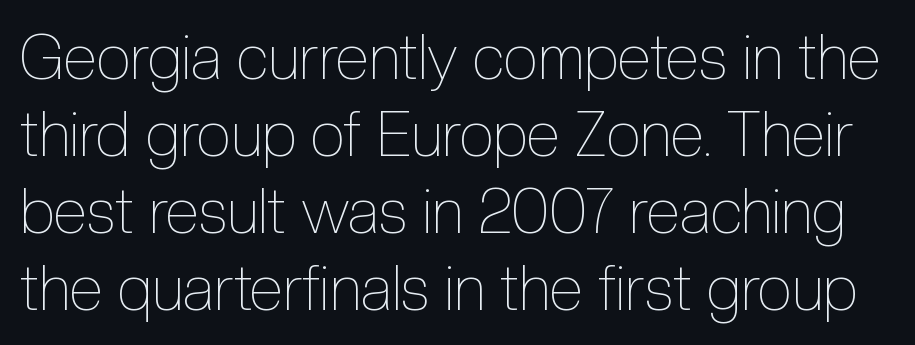
Q: Is the text bold? A: No.
Q: Is the text italic (slanted)? A: No, it is upright.
Q: Is the text underlined? A: No.
Q: Is the spacing between letters normal or unusually wide? A: Normal.
Q: Width (condensed, normal, or wide)? A: Condensed.
Q: x-height? A: Medium.
Q: Monospaced? A: No.
